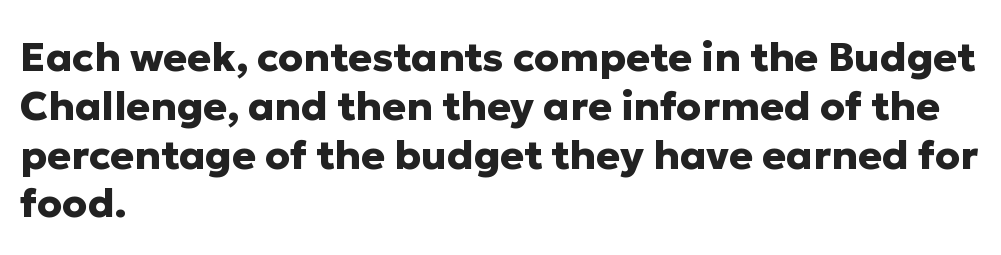
The image shows 40 px heavy sans-serif type, upright; set left-aligned, line spacing 1.22x, normal letter spacing, not underlined; low stroke contrast and a medium x-height.
